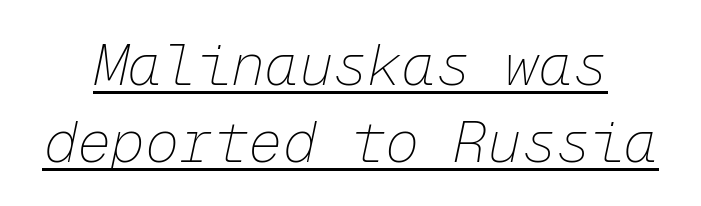
{"italic": "yes", "lean": "right", "slant_degrees": 12, "bold": "no", "weight": "thin", "width": "normal", "stroke_contrast": "low", "x_height": "medium", "monospaced": "yes", "underline": "yes", "line_spacing": "normal", "line_spacing_ratio": 1.35, "letter_spacing": "normal", "letter_spacing_em": 0.0, "glyph_px": 57}
